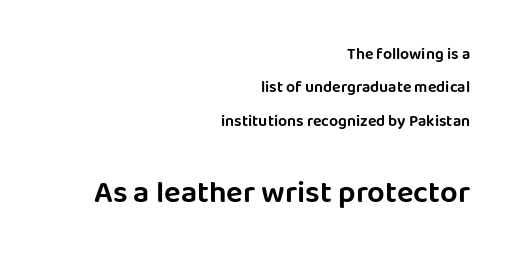
{"serif": "no", "italic": "no", "width": "normal", "stroke_contrast": "low", "x_height": "large", "monospaced": "no", "underline": "no", "align": "right", "line_spacing": "loose", "line_spacing_ratio": 2.08, "letter_spacing": "normal", "letter_spacing_em": 0.0, "larger_block": "second", "size_ratio": 1.94, "glyph_px": 31}
